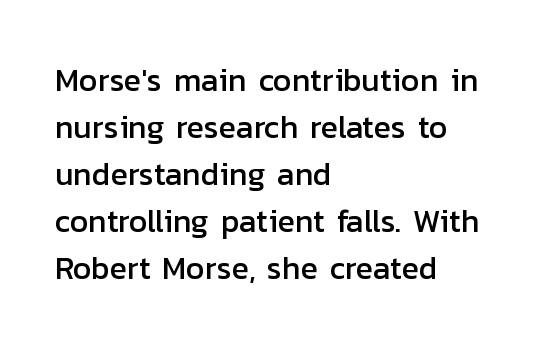
The image shows 32 px sans-serif type, upright; set left-aligned, normal line spacing (1.47x), normal letter spacing, not underlined; low stroke contrast and a medium x-height.
